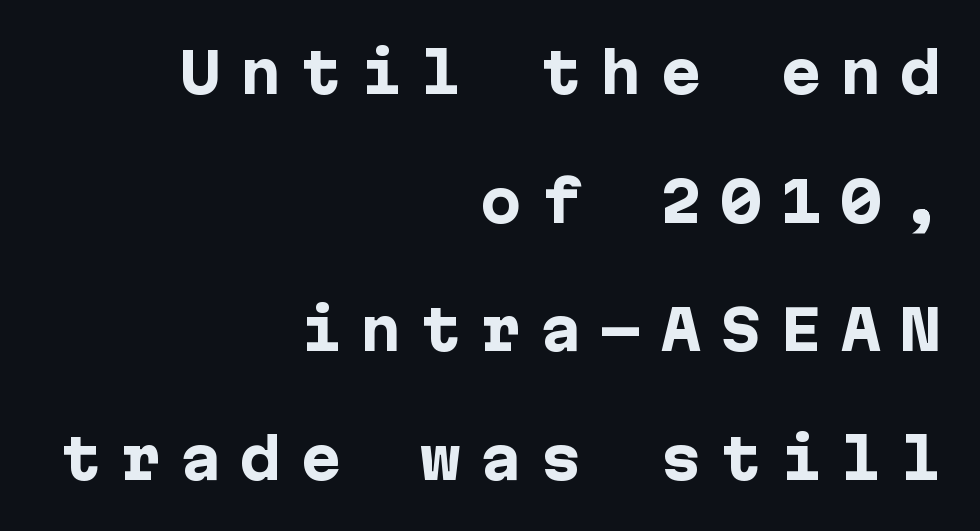
Notice how the stems are strictly vertical — no italics here. Tracking value appears strongly positive — letters spread wide. Airy leading. Notice how thick the strokes are: this is what a full bold looks like.
